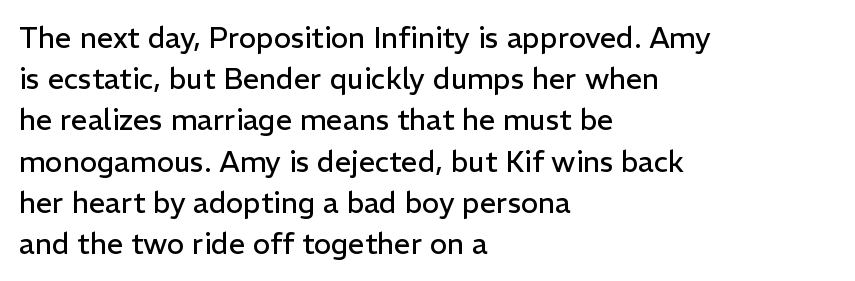
Here the glyphs are tracked normally, forming tight word shapes. The weight tops out at a normal text grade. The letters advance in unequal steps, a hallmark of proportional type. The space between consecutive lines is moderate.
